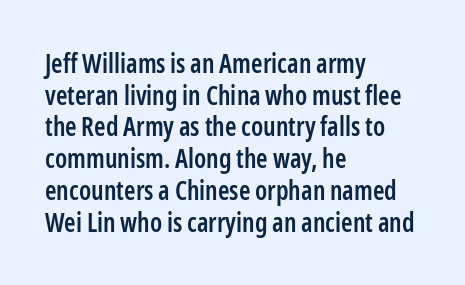
Each row of text sits above clean, open space. Typesetter's note: demi weight, one step under bold. Is the block centered? No — it sits flush against the left margin. Posture: straight, roman, zero tilt. The letterforms sit shoulder to shoulder at normal distance.
